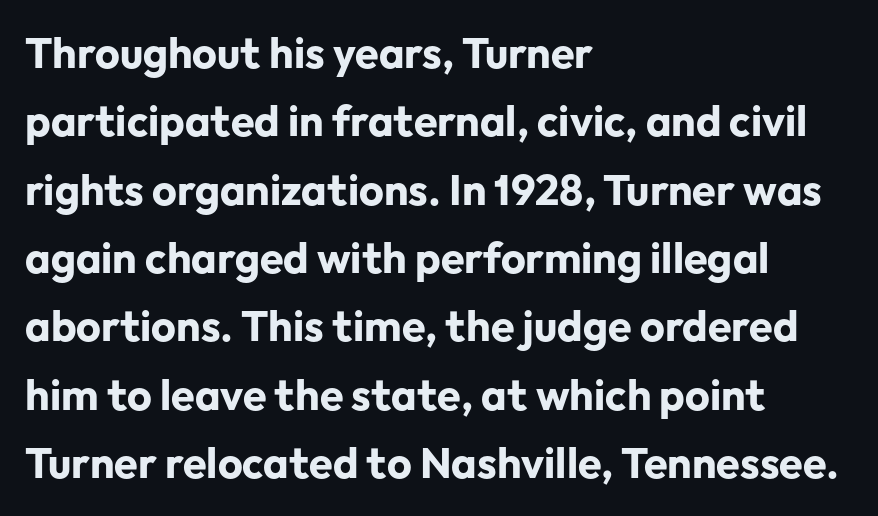
The image shows 43 px bold sans-serif type, upright; set left-aligned, normal line spacing (1.59x), normal letter spacing, not underlined; low stroke contrast and a medium x-height.
